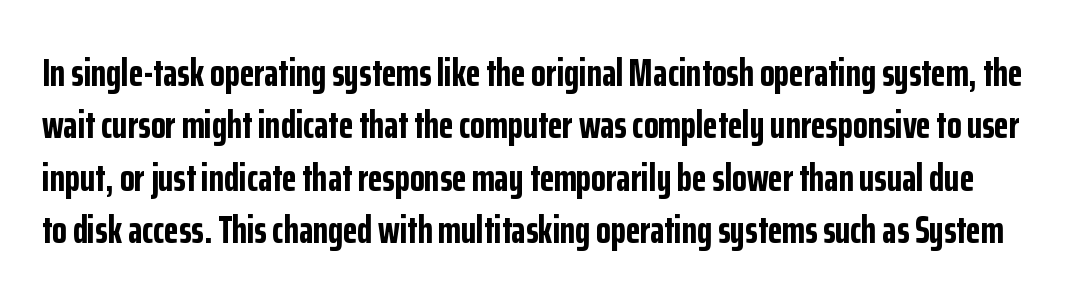
Strokes here are thick enough to call this a true bold. Is the letter spacing exaggerated? No — it looks like the ordinary default. Honestly, the row spacing looks completely unremarkable. The zone under the glyphs is completely vacant. These lines are rendered in a variable-pitch font.
